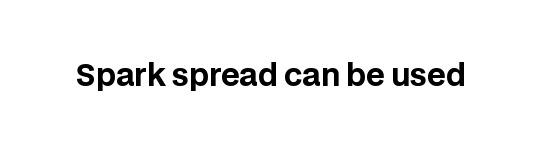
The image shows 30 px bold sans-serif type, upright; set normal letter spacing, not underlined; low stroke contrast and a large x-height.
